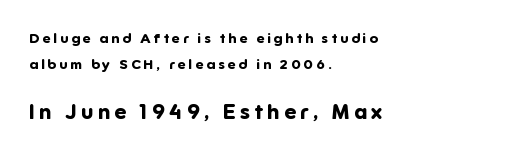
{"italic": "no", "bold": "yes", "underline": "no", "align": "left", "line_spacing_ratio": 1.86, "letter_spacing": "wide", "letter_spacing_em": 0.22, "larger_block": "second", "size_ratio": 1.5, "glyph_px": 21}
